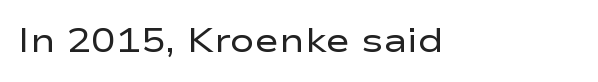
The image shows 33 px regular-weight, wide sans-serif type, upright; set normal letter spacing, not underlined; low stroke contrast and a medium x-height.
